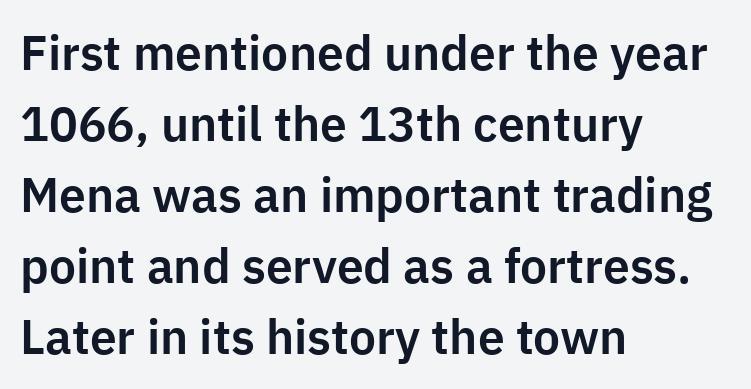
Anything drawn beneath the words? Only blank space. Between one letter and the next there's only the usual sliver of space. Look at the bottom of the vertical strokes: they stop flat, with no serifs. This sample keeps an unexceptional amount of space between lines. Caption: multi-line text, flush left, ragged right.
